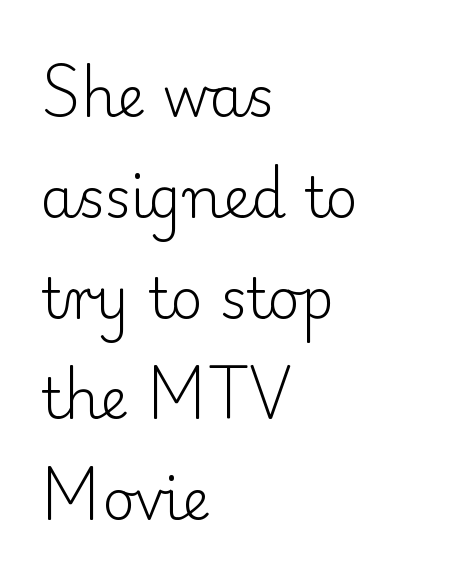
The image shows 56 px light type, upright; set left-aligned, line spacing 1.8x, normal letter spacing, not underlined; low stroke contrast and a small x-height.
